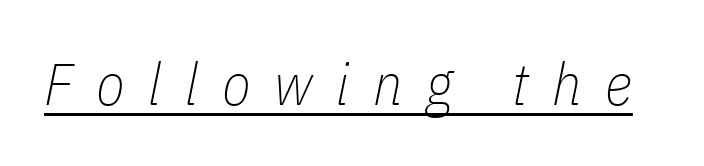
The passage shown has open, widely tracked lettering throughout. These characters rest on top of a visible drawn line. Note the varied advance widths — an 'i' is clearly narrower than an 'm'. Counters stay open thanks to moderate or lighter strokes. You can tell it's italic because the verticals aren't actually vertical.
